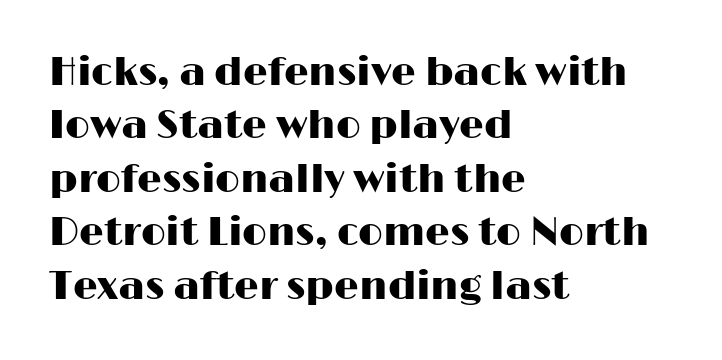
{"serif": "no", "italic": "no", "width": "wide", "stroke_contrast": "high", "x_height": "medium", "monospaced": "no", "underline": "no", "align": "left", "line_spacing": "normal", "line_spacing_ratio": 1.37, "letter_spacing": "normal", "letter_spacing_em": 0.0, "glyph_px": 39}
